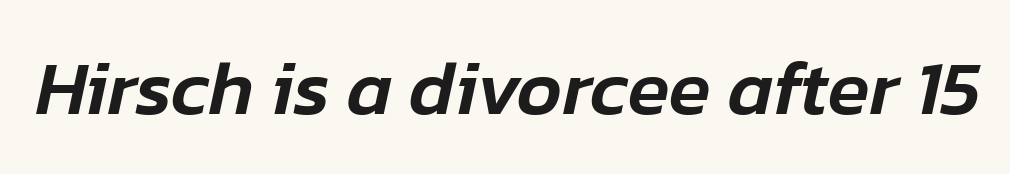
{"italic": "yes", "lean": "right", "slant_degrees": 12, "width": "normal", "stroke_contrast": "low", "x_height": "medium", "monospaced": "no", "underline": "no", "letter_spacing": "normal", "letter_spacing_em": 0.0, "glyph_px": 77}
